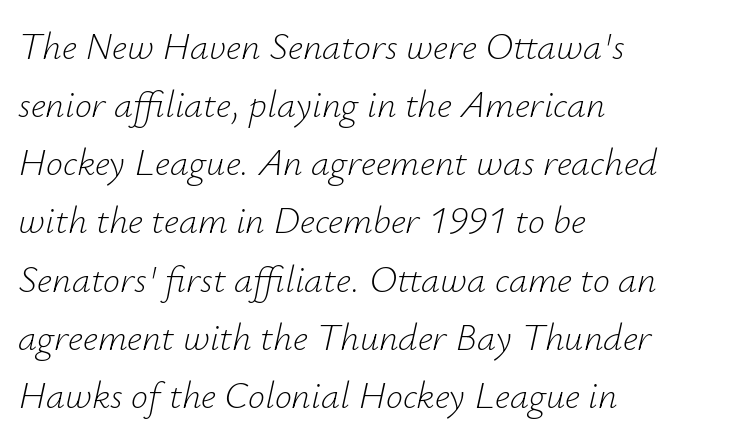
Q: Is the text bold? A: No.
Q: Is the text italic (slanted)? A: Yes, it leans right by about 12 degrees.
Q: Is the text underlined? A: No.
Q: How is the paragraph aligned? A: Left-aligned.
Q: Is the spacing between letters normal or unusually wide? A: Normal.
Q: Is the spacing between lines tight, normal or loose? A: Normal.
Q: Width (condensed, normal, or wide)? A: Normal.
Q: Stroke contrast? A: Low.
Q: x-height? A: Small.
Q: Monospaced? A: No.
